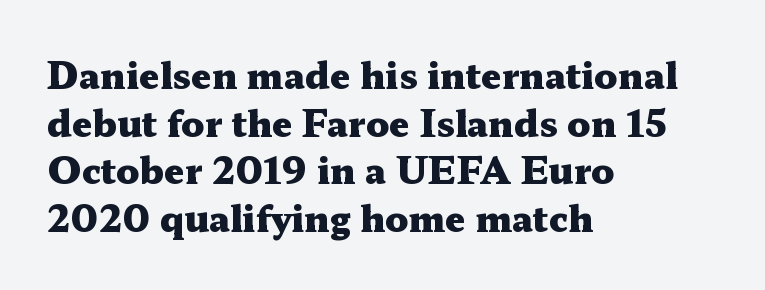
A typesetter would label this face a serif. The designer left line spacing at the default. Words float on clear page, feet unadorned. Short and long lines alike share a common starting point at left. Look at the tracking — it's just the regular setting, nothing added.
